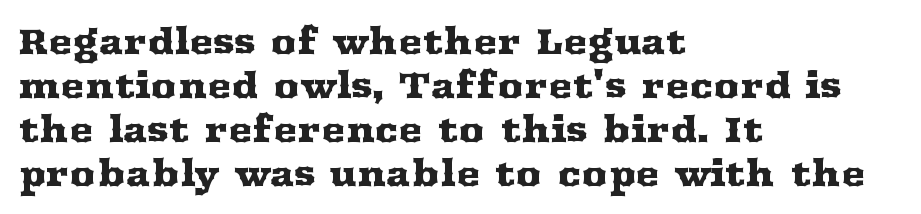
{"serif": "yes", "italic": "no", "width": "wide", "stroke_contrast": "medium", "x_height": "medium", "monospaced": "no", "underline": "no", "align": "left", "line_spacing_ratio": 1.22, "letter_spacing": "normal", "letter_spacing_em": 0.0, "glyph_px": 36}
